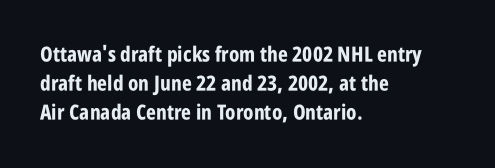
{"italic": "no", "bold": "yes", "underline": "no", "align": "left", "line_spacing": "normal", "line_spacing_ratio": 1.38, "letter_spacing": "normal", "letter_spacing_em": 0.0, "glyph_px": 21}
